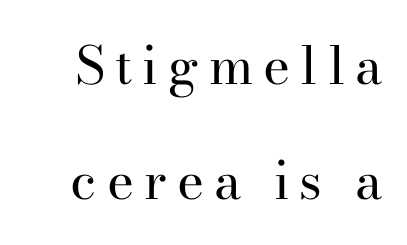
The image shows 52 px regular-weight serif type, upright; set loose line spacing (2.21x), not underlined; high stroke contrast and a small x-height.
